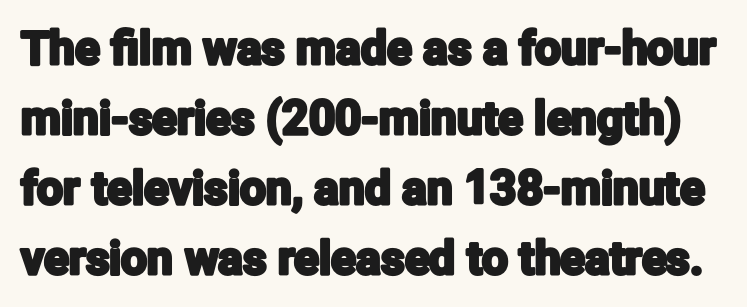
Q: Is the text italic (slanted)? A: No, it is upright.
Q: Is the typeface a serif or a sans-serif typeface? A: Sans-serif.
Q: Is the text underlined? A: No.
Q: Is the spacing between letters normal or unusually wide? A: Normal.
Q: Is the spacing between lines tight, normal or loose? A: Normal.
Q: Width (condensed, normal, or wide)? A: Condensed.
Q: Stroke contrast? A: Low.
Q: x-height? A: Medium.
Q: Monospaced? A: No.
